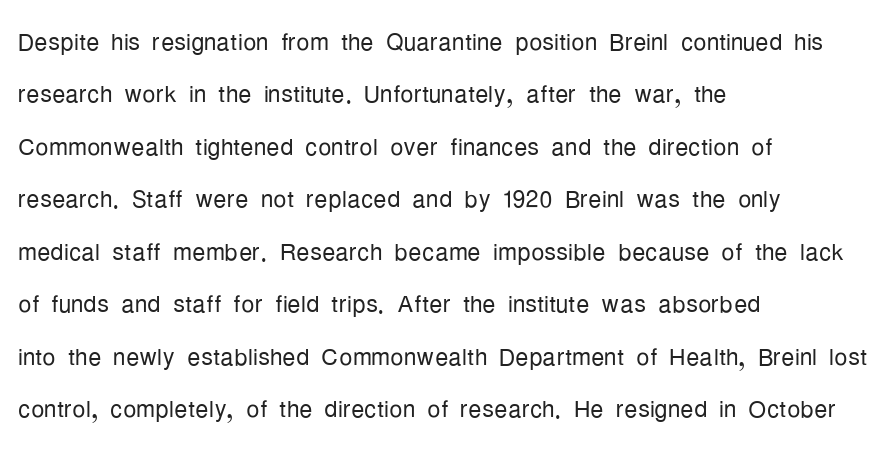
Q: Is the text bold? A: No.
Q: Is the text italic (slanted)? A: No, it is upright.
Q: Is the typeface a serif or a sans-serif typeface? A: Sans-serif.
Q: Is the text underlined? A: No.
Q: How is the paragraph aligned? A: Left-aligned.
Q: Is the spacing between letters normal or unusually wide? A: Normal.
Q: Is the spacing between lines tight, normal or loose? A: Normal.
Q: Width (condensed, normal, or wide)? A: Condensed.
Q: Stroke contrast? A: Low.
Q: x-height? A: Medium.
Q: Monospaced? A: No.
